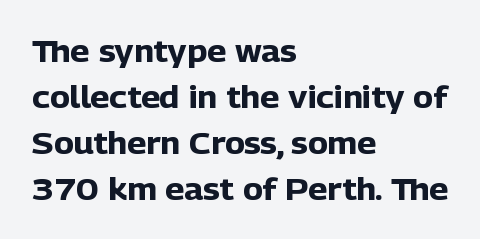
You'd pick this weight for a headline — it's a proper bold. The tracking reads as untouched default to a designer's eye. Each letter's strokes conclude bluntly, with no projecting serifs. Letters rest on an invisible, unmarked baseline. Rendered with straight, roman letterforms. Compared with typical paragraphs, the rows here are spaced about the same.
